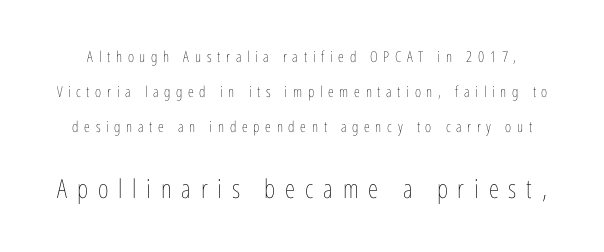
The specimen reads as upright at a glance. Students, note that the glyphs here are deliberately spaced far apart. Clear beneath every line of the passage. The emphasis by scale lands on block number two, below. Stem width sits at or under what a default text font uses.
